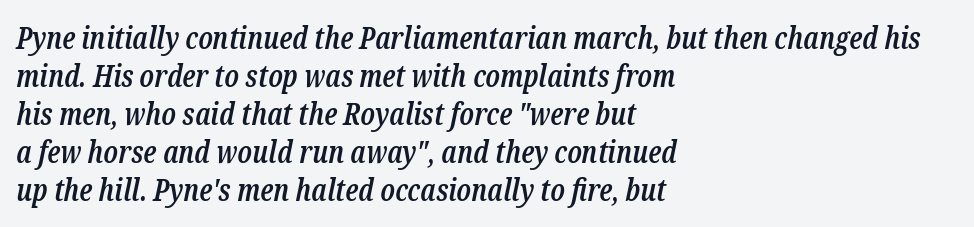
This sample uses an oblique cut, with every glyph tilted off the vertical. Regarding leading, the lines here are spaced in the standard way. Character widths vary here, with narrow letters taking less room than wide ones. A semibold gives these letters moderate extra thickness, short of bold.
